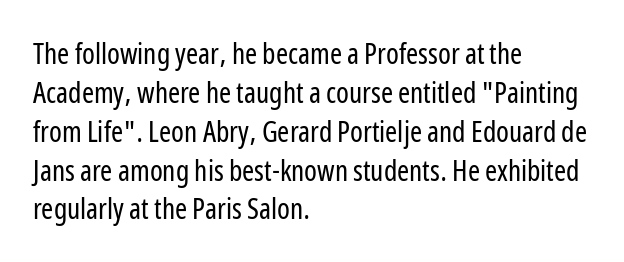
Q: Is the text bold? A: No.
Q: Is the text italic (slanted)? A: No, it is upright.
Q: Is the typeface a serif or a sans-serif typeface? A: Sans-serif.
Q: Is the text underlined? A: No.
Q: How is the paragraph aligned? A: Left-aligned.
Q: Is the spacing between letters normal or unusually wide? A: Normal.
Q: Is the spacing between lines tight, normal or loose? A: Normal.
Q: Width (condensed, normal, or wide)? A: Condensed.
Q: Stroke contrast? A: Low.
Q: x-height? A: Medium.
Q: Monospaced? A: No.
